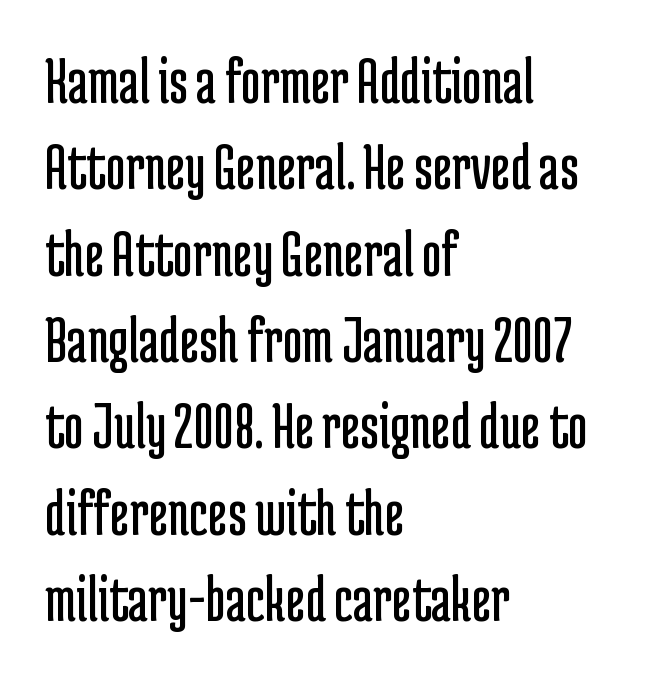
Q: Is the text bold? A: No.
Q: Is the text italic (slanted)? A: No, it is upright.
Q: Is the typeface a serif or a sans-serif typeface? A: Sans-serif.
Q: Is the text underlined? A: No.
Q: How is the paragraph aligned? A: Left-aligned.
Q: Is the spacing between letters normal or unusually wide? A: Normal.
Q: Is the spacing between lines tight, normal or loose? A: Normal.
Q: Width (condensed, normal, or wide)? A: Condensed.
Q: Stroke contrast? A: Low.
Q: x-height? A: Medium.
Q: Monospaced? A: No.
